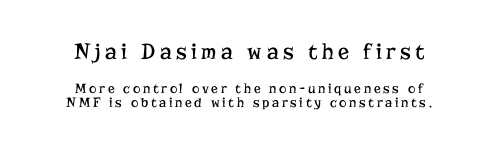
The image shows 23 px text type, upright; set centered, tight line spacing (1.02x), not underlined; the first (top) block is 1.64x larger.
